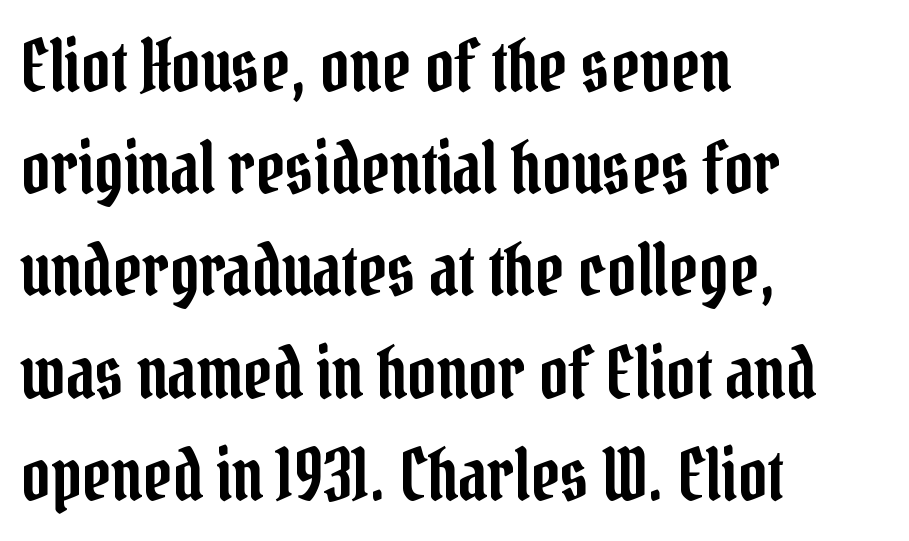
Underlining? Definitely not there. In terms of posture, this sample is upright. Here the designer chose a conventional face with non-uniform glyph widths. Does extra space separate the letters? No, they use regular spacing. Which margin do the lines hug? The left one — the right edge is uneven. Is this a sans? No — the strokes have serifs.
